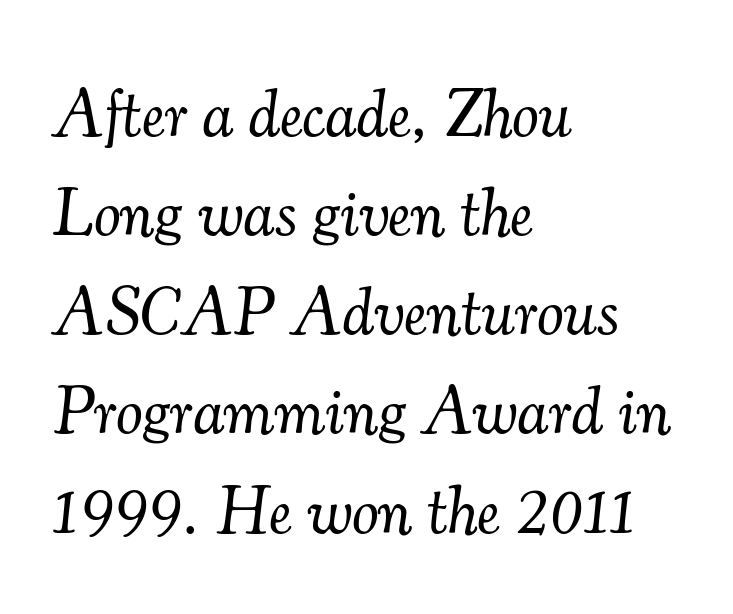
Q: Is the text bold? A: No.
Q: Is the text italic (slanted)? A: Yes, it leans right by about 7 degrees.
Q: Is the typeface a serif or a sans-serif typeface? A: Serif.
Q: Is the text underlined? A: No.
Q: How is the paragraph aligned? A: Left-aligned.
Q: Is the spacing between letters normal or unusually wide? A: Normal.
Q: Is the spacing between lines tight, normal or loose? A: Normal.
Q: Width (condensed, normal, or wide)? A: Normal.
Q: Stroke contrast? A: Medium.
Q: x-height? A: Small.
Q: Monospaced? A: No.
